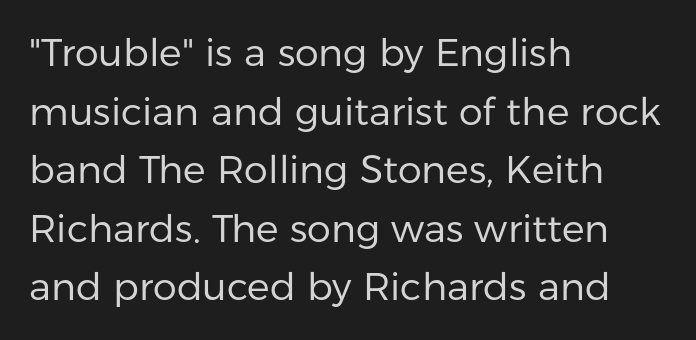
{"serif": "no", "italic": "no", "bold": "no", "weight": "regular", "width": "normal", "stroke_contrast": "low", "x_height": "medium", "monospaced": "no", "underline": "no", "align": "left", "line_spacing": "normal", "line_spacing_ratio": 1.54, "letter_spacing": "normal", "letter_spacing_em": 0.0, "glyph_px": 38}
